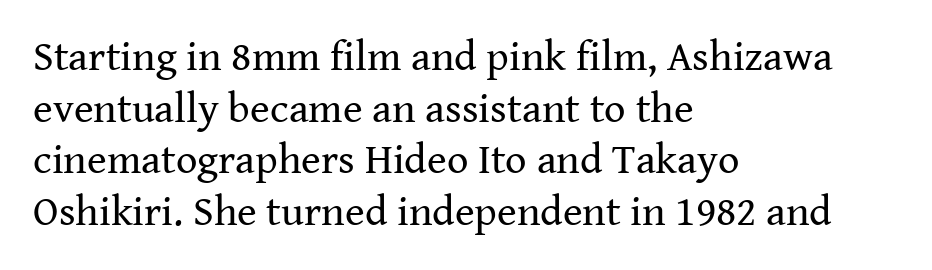
{"serif": "yes", "italic": "no", "bold": "no", "weight": "regular", "width": "normal", "stroke_contrast": "medium", "x_height": "medium", "monospaced": "no", "underline": "no", "align": "left", "line_spacing_ratio": 1.23, "letter_spacing": "normal", "letter_spacing_em": 0.0, "glyph_px": 42}
